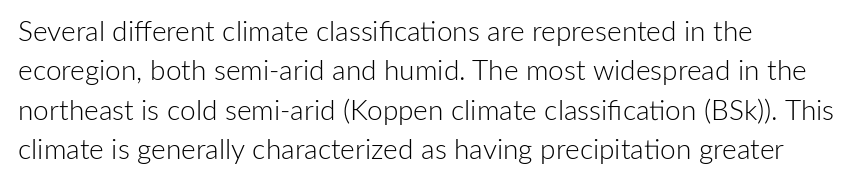
Q: Is the text bold? A: No.
Q: Is the text italic (slanted)? A: No, it is upright.
Q: Is the typeface a serif or a sans-serif typeface? A: Sans-serif.
Q: Is the text underlined? A: No.
Q: How is the paragraph aligned? A: Left-aligned.
Q: Is the spacing between letters normal or unusually wide? A: Normal.
Q: Is the spacing between lines tight, normal or loose? A: Normal.
Q: Width (condensed, normal, or wide)? A: Normal.
Q: Stroke contrast? A: Low.
Q: x-height? A: Medium.
Q: Monospaced? A: No.
